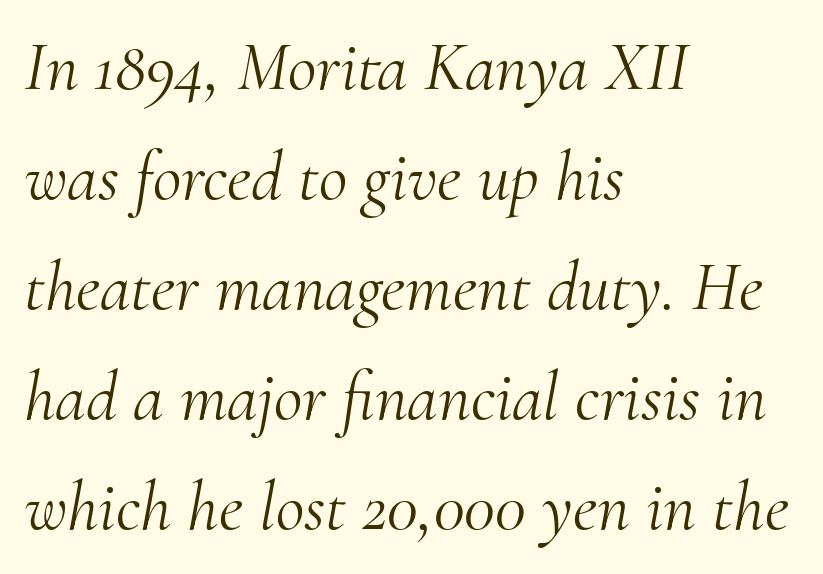
This sample is left-justified, so line endings fall wherever the words run out. Clear beneath every line of the passage. Old-style or modern, the face here clearly has serifs. Baseline-to-baseline distance is the conventional proportion of letter height. A typesetter would call this proportional, since set widths differ per character.
